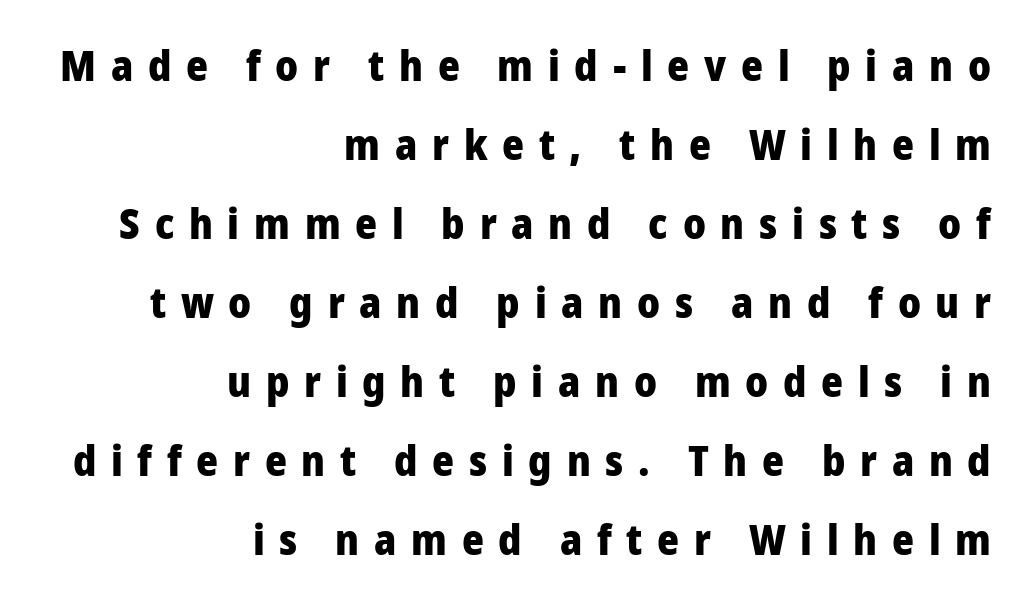
Q: Is the text bold? A: Yes.
Q: Is the text italic (slanted)? A: No, it is upright.
Q: Is the typeface a serif or a sans-serif typeface? A: Sans-serif.
Q: Is the text underlined? A: No.
Q: How is the paragraph aligned? A: Right-aligned.
Q: Is the spacing between letters normal or unusually wide? A: Unusually wide.
Q: Width (condensed, normal, or wide)? A: Normal.
Q: Stroke contrast? A: Low.
Q: x-height? A: Medium.
Q: Monospaced? A: No.
